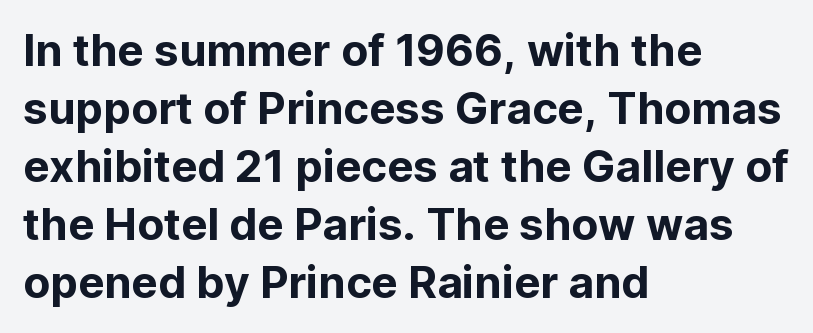
It's the straight-up-and-down kind of type. The passage shown is typed in a proportional face where columns would drift. Default kerning and tracking; the words read as compact shapes. Type without underlining. Type style note: lacks serifs.
